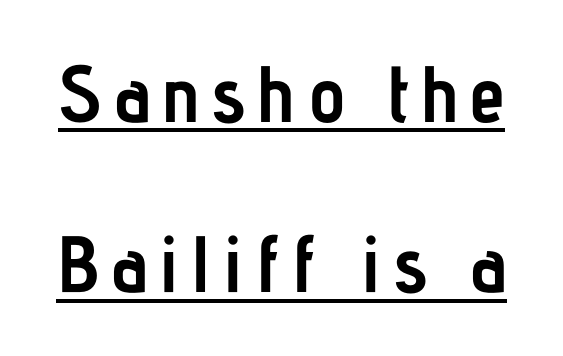
{"serif": "no", "italic": "no", "bold": "yes", "weight": "semibold", "width": "condensed", "stroke_contrast": "low", "x_height": "medium", "monospaced": "no", "underline": "yes", "line_spacing": "loose", "line_spacing_ratio": 2.13, "glyph_px": 80}
